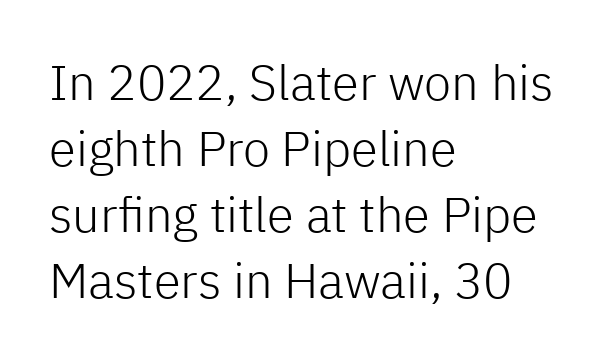
No extra ink here — the face is not bold. The specimen reads as upright at a glance. The horizontal fit of the characters is conventional and even. This rendering uses left alignment, leaving the right contour irregular.
